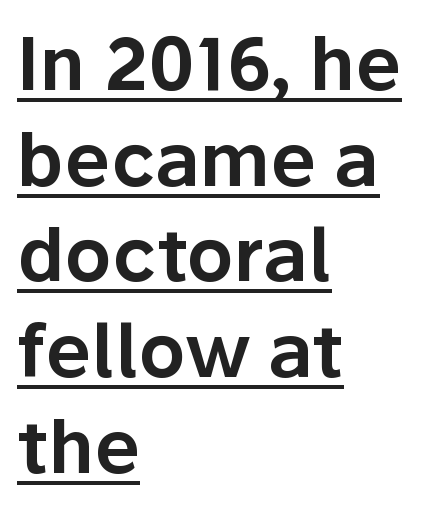
Q: Is the text italic (slanted)? A: No, it is upright.
Q: Is the typeface a serif or a sans-serif typeface? A: Sans-serif.
Q: Is the text underlined? A: Yes.
Q: How is the paragraph aligned? A: Left-aligned.
Q: Is the spacing between letters normal or unusually wide? A: Normal.
Q: Is the spacing between lines tight, normal or loose? A: Normal.
Q: Width (condensed, normal, or wide)? A: Normal.
Q: Stroke contrast? A: Low.
Q: x-height? A: Medium.
Q: Monospaced? A: No.
